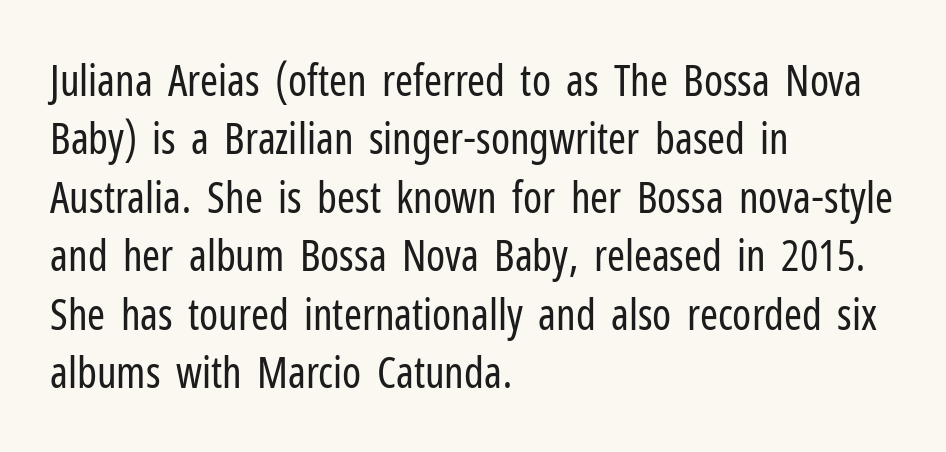
The image shows 43 px regular-weight, condensed sans-serif type, upright; set left-aligned, normal line spacing (1.36x), normal letter spacing, not underlined; low stroke contrast and a medium x-height.
